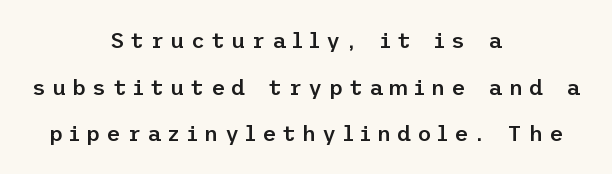
Any mark beneath the type? The region is blank. The typography opts for an upright posture over an oblique one. How are the letters spaced? Widely, with obvious added tracking. Every row of glyphs is offset so its center matches the block's center.
